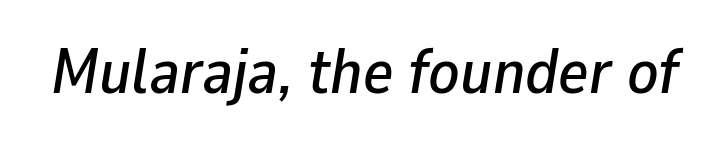
Q: Is the text italic (slanted)? A: Yes, it leans right by about 9 degrees.
Q: Is the text underlined? A: No.
Q: Is the spacing between letters normal or unusually wide? A: Normal.
Q: Width (condensed, normal, or wide)? A: Normal.
Q: Stroke contrast? A: Low.
Q: x-height? A: Medium.
Q: Monospaced? A: No.
